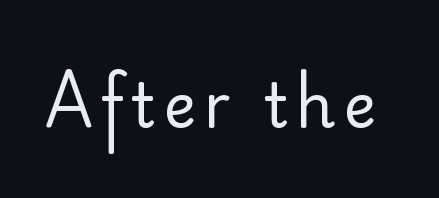
{"serif": "no", "italic": "no", "bold": "no", "weight": "regular", "width": "normal", "stroke_contrast": "low", "x_height": "small", "monospaced": "no", "underline": "no", "glyph_px": 61}
